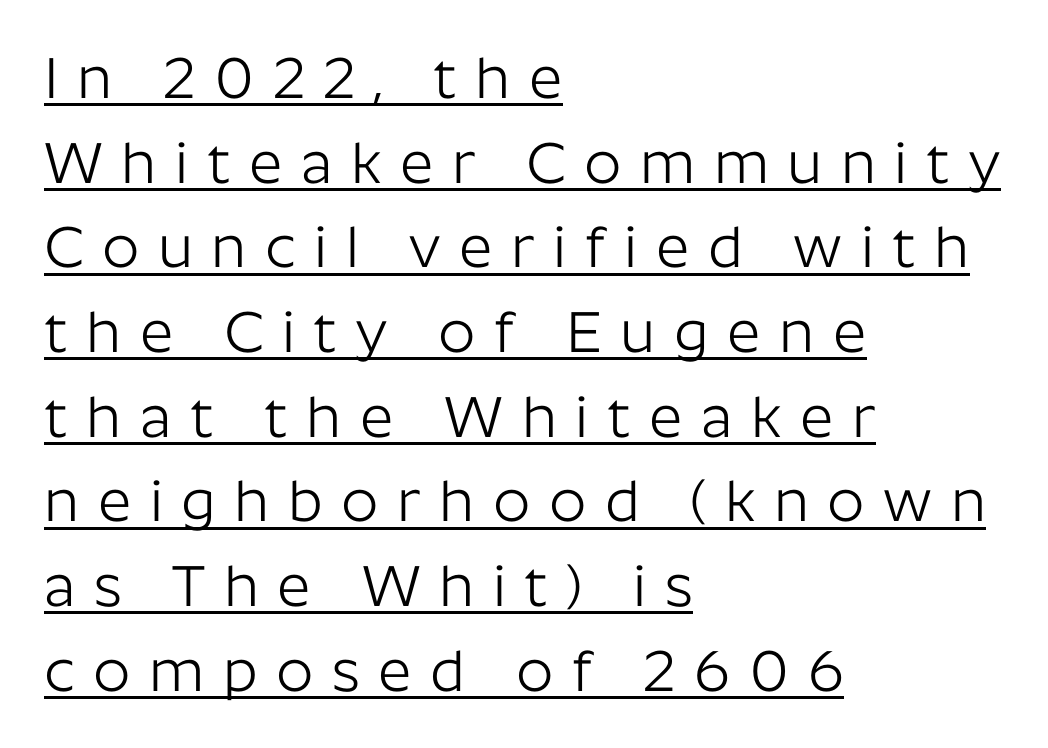
The image shows 58 px light sans-serif type, upright; set left-aligned, normal line spacing (1.46x), unusually wide letter spacing (+0.32 em), underlined; low stroke contrast and a medium x-height.
